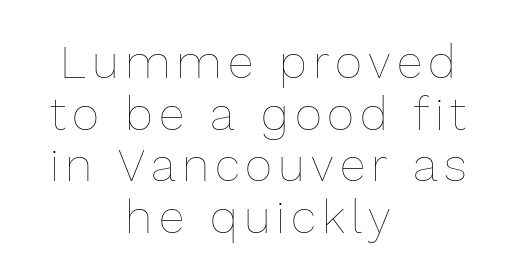
The image shows 47 px thin type, upright; set centered, tight line spacing (1.1x), not underlined; a medium x-height.
